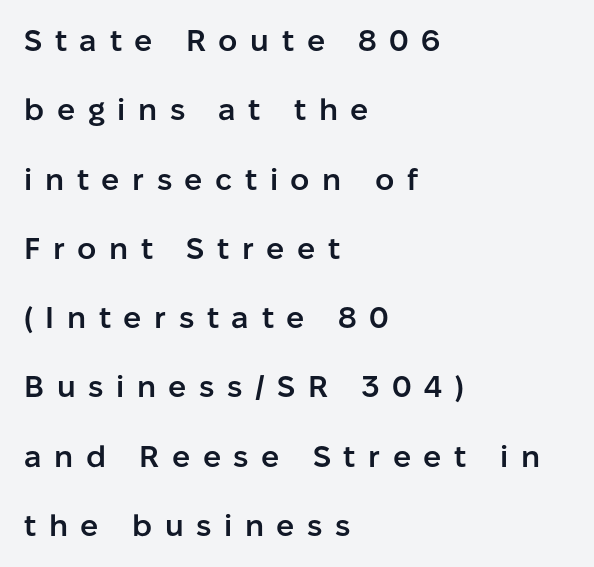
Q: Is the text bold? A: Semi-bold.
Q: Is the text italic (slanted)? A: No, it is upright.
Q: Is the typeface a serif or a sans-serif typeface? A: Sans-serif.
Q: Is the text underlined? A: No.
Q: How is the paragraph aligned? A: Left-aligned.
Q: Is the spacing between letters normal or unusually wide? A: Unusually wide.
Q: Is the spacing between lines tight, normal or loose? A: Loose.
Q: Width (condensed, normal, or wide)? A: Normal.
Q: Stroke contrast? A: Low.
Q: x-height? A: Medium.
Q: Monospaced? A: No.
